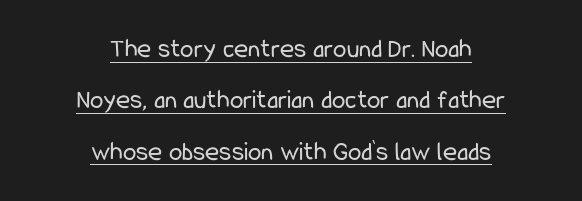
Q: Is the text bold? A: No.
Q: Is the text italic (slanted)? A: No, it is upright.
Q: Is the text underlined? A: Yes.
Q: How is the paragraph aligned? A: Centered.
Q: Is the spacing between letters normal or unusually wide? A: Normal.
Q: Is the spacing between lines tight, normal or loose? A: Loose.
